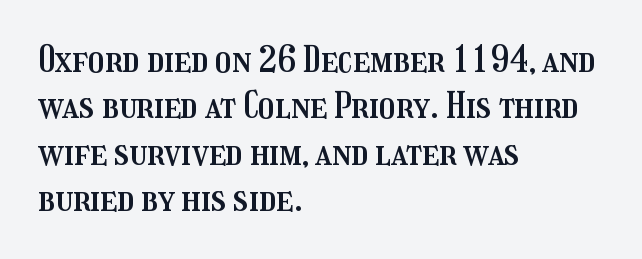
Letter spacing: default. Characters remain perfectly vertical along every line. Reading down the column, the eye jumps a familiar distance to each next line. Which margin do the lines hug? The left one — the right edge is uneven. The rendering uses natural spacing where letterforms have individual widths.
